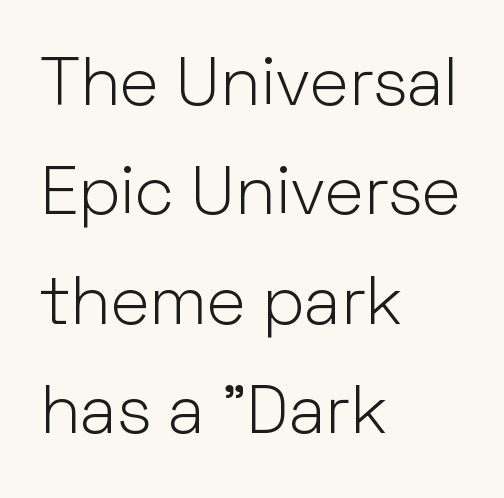
Q: Is the text bold? A: No.
Q: Is the text italic (slanted)? A: No, it is upright.
Q: Is the typeface a serif or a sans-serif typeface? A: Sans-serif.
Q: Is the text underlined? A: No.
Q: How is the paragraph aligned? A: Left-aligned.
Q: Is the spacing between letters normal or unusually wide? A: Normal.
Q: Is the spacing between lines tight, normal or loose? A: Normal.
Q: Width (condensed, normal, or wide)? A: Normal.
Q: Stroke contrast? A: Low.
Q: x-height? A: Medium.
Q: Monospaced? A: No.
